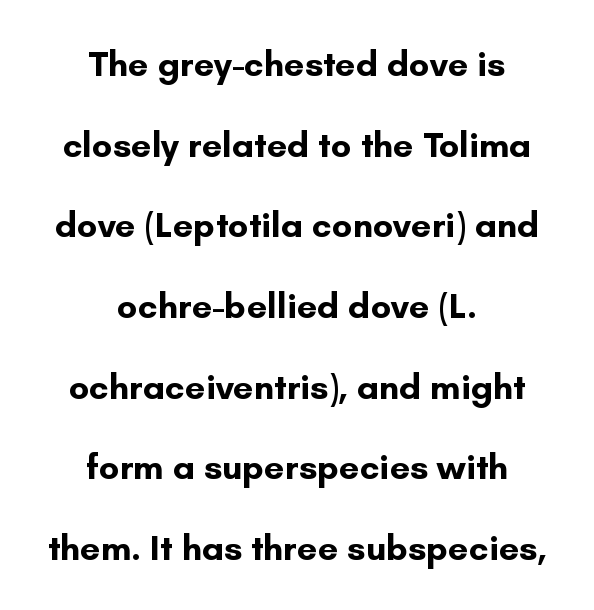
The image shows 36 px bold sans-serif type, upright; set centered, loose line spacing (2.24x), normal letter spacing, not underlined; low stroke contrast and a small x-height.
